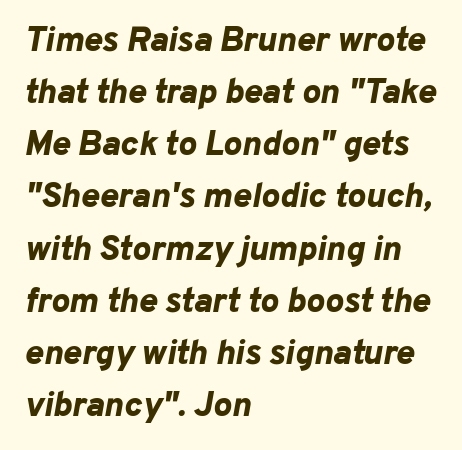
Q: Is the text bold? A: Yes.
Q: Is the text italic (slanted)? A: Yes, it leans right by about 10 degrees.
Q: Is the text underlined? A: No.
Q: How is the paragraph aligned? A: Left-aligned.
Q: Is the spacing between letters normal or unusually wide? A: Normal.
Q: Is the spacing between lines tight, normal or loose? A: Normal.
Q: Width (condensed, normal, or wide)? A: Normal.
Q: Stroke contrast? A: Low.
Q: x-height? A: Medium.
Q: Monospaced? A: No.
